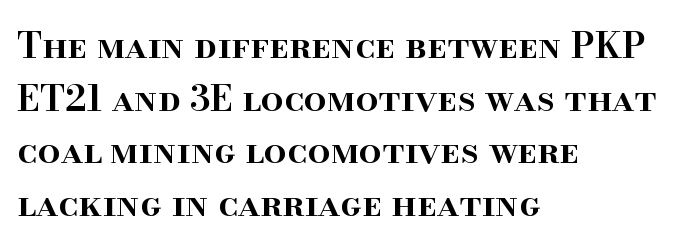
{"serif": "yes", "italic": "no", "bold": "semi", "weight": "semibold", "width": "normal", "stroke_contrast": "high", "x_height": "small", "monospaced": "no", "underline": "no", "align": "left", "line_spacing": "normal", "line_spacing_ratio": 1.46, "letter_spacing": "normal", "letter_spacing_em": 0.0, "glyph_px": 36}
